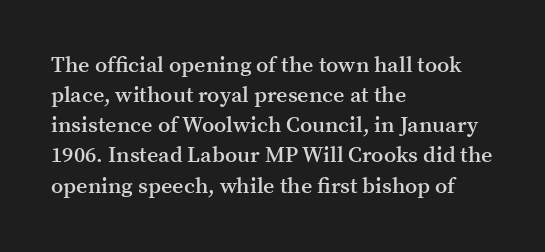
{"italic": "no", "bold": "semi", "underline": "no", "align": "left", "line_spacing": "normal", "line_spacing_ratio": 1.37, "letter_spacing": "normal", "letter_spacing_em": 0.0, "glyph_px": 22}
